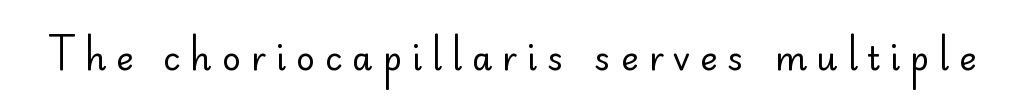
The image shows 33 px regular-weight sans-serif type, upright; set unusually wide letter spacing (+0.3 em), not underlined; low stroke contrast and a small x-height.
